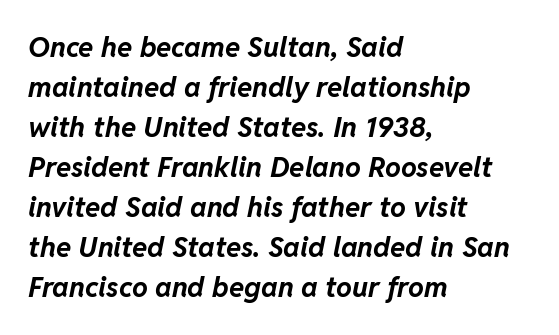
{"italic": "yes", "lean": "right", "slant_degrees": 11, "bold": "yes", "weight": "bold", "width": "normal", "stroke_contrast": "low", "x_height": "medium", "monospaced": "no", "underline": "no", "align": "left", "line_spacing": "normal", "line_spacing_ratio": 1.43, "letter_spacing": "normal", "letter_spacing_em": 0.0, "glyph_px": 28}
